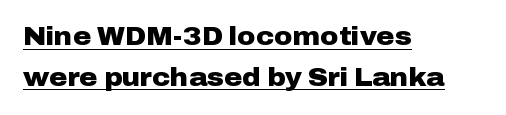
{"italic": "no", "bold": "yes", "underline": "yes", "align": "left", "line_spacing": "normal", "line_spacing_ratio": 1.63, "letter_spacing": "normal", "letter_spacing_em": 0.0, "glyph_px": 25}
